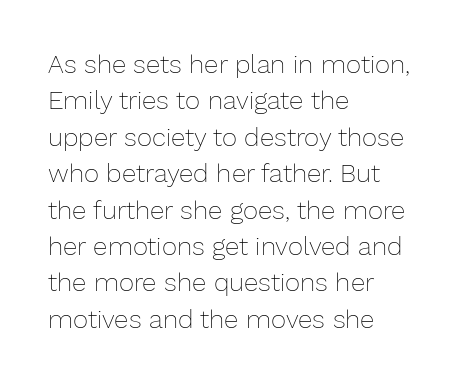
Short and long lines alike share a common starting point at left. The typeface has the unassuming heft of standard copy or less. Is the letter spacing exaggerated? No — it looks like the ordinary default. Has an underline been added? It has not. Posture: vertical.
